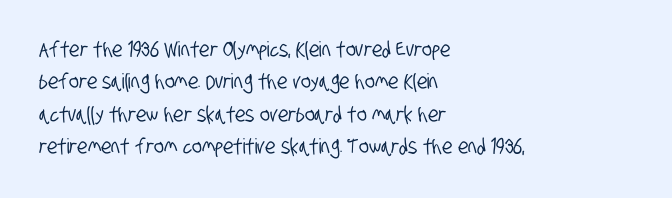
The image shows 21 px text type; set left-aligned, normal line spacing (1.54x), normal letter spacing, not underlined.
